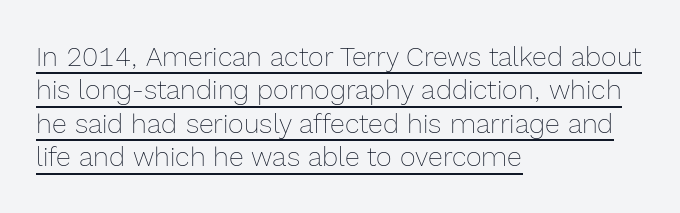
{"italic": "no", "bold": "no", "underline": "yes", "align": "left", "line_spacing_ratio": 1.24, "letter_spacing": "normal", "letter_spacing_em": 0.0, "glyph_px": 27}
